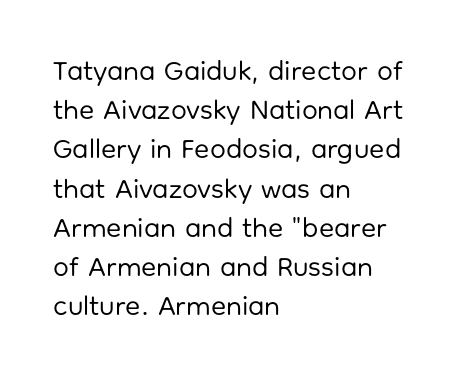
Vertically, the passage feels balanced, rows spaced as you'd expect. You can tell it's not italic because the verticals are truly vertical. This is sans-serif lettering, the kind often seen on screens and signage. Descenders are the only things crossing below the line.
